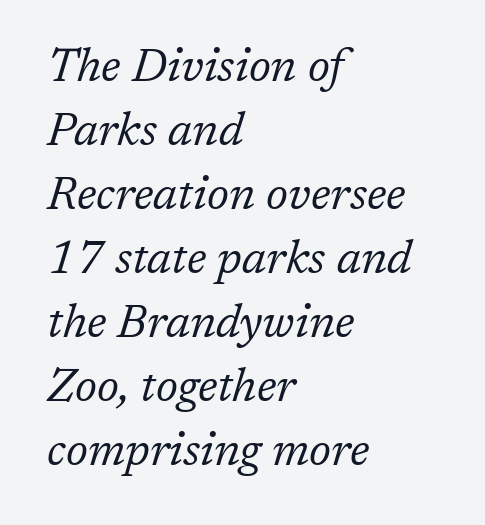
{"serif": "yes", "italic": "yes", "lean": "right", "slant_degrees": 17, "bold": "no", "weight": "regular", "width": "normal", "stroke_contrast": "low", "x_height": "medium", "monospaced": "no", "underline": "no", "align": "left", "line_spacing": "normal", "line_spacing_ratio": 1.39, "letter_spacing": "normal", "letter_spacing_em": 0.0, "glyph_px": 46}
